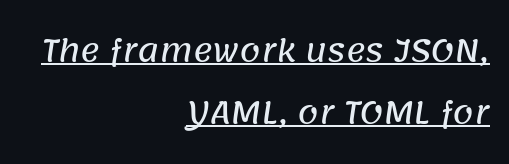
The image shows 30 px sans-serif type; set right-aligned, loose line spacing (2.08x), normal letter spacing, underlined; low stroke contrast and a large x-height.
